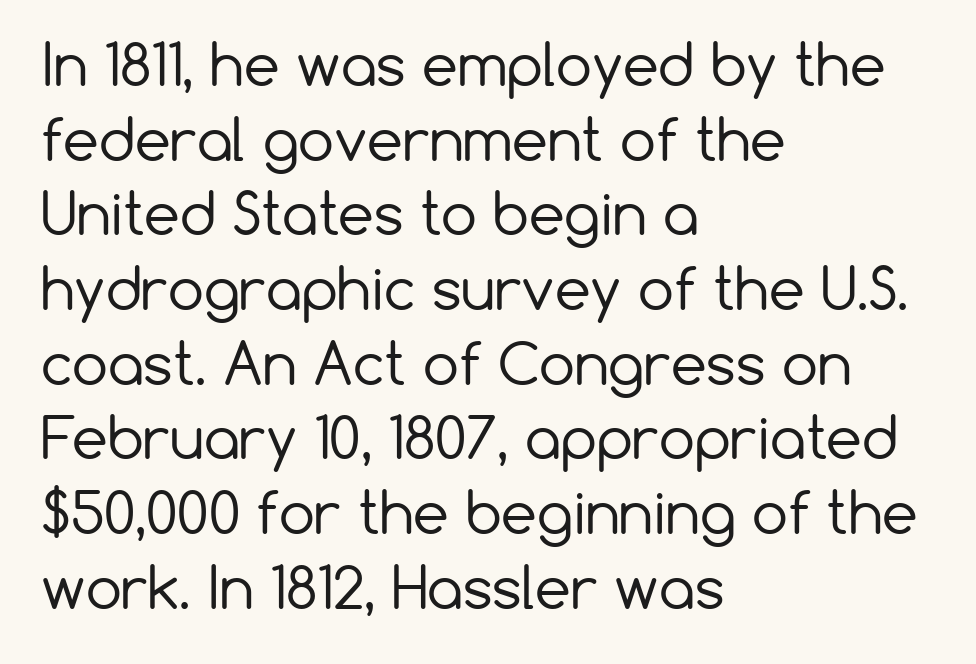
The image shows 57 px regular-weight sans-serif type, upright; set left-aligned, normal line spacing (1.31x), normal letter spacing, not underlined; low stroke contrast and a medium x-height.
